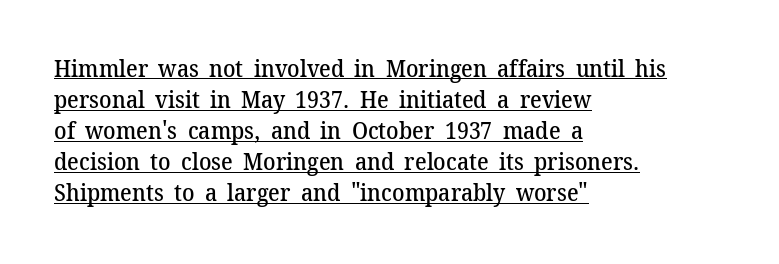
A baseline rule has been typeset under these characters. Normally led — the rows are evenly, conventionally spaced. Honestly, the letter spacing is just normal — you wouldn't notice it. Semibold letterforms, between regular and bold.
